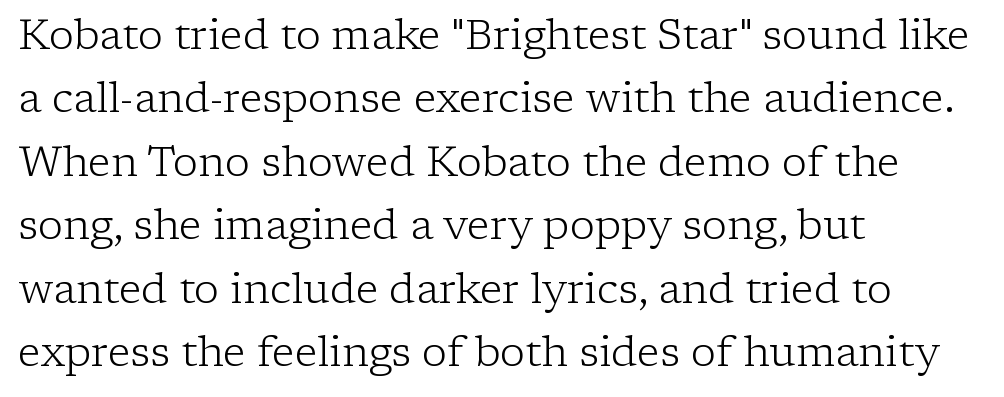
{"serif": "yes", "italic": "no", "bold": "no", "weight": "light", "width": "normal", "stroke_contrast": "low", "x_height": "medium", "monospaced": "no", "underline": "no", "align": "left", "line_spacing": "normal", "line_spacing_ratio": 1.51, "letter_spacing": "normal", "letter_spacing_em": 0.0, "glyph_px": 42}
